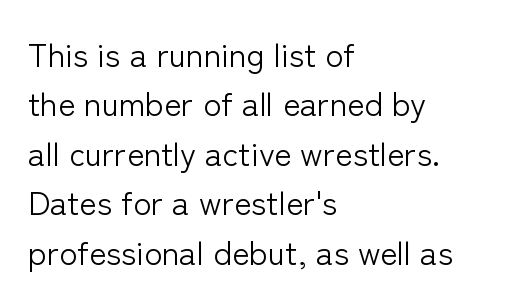
The image shows 33 px light sans-serif type, upright; set left-aligned, normal line spacing (1.5x), normal letter spacing, not underlined; low stroke contrast and a medium x-height.
